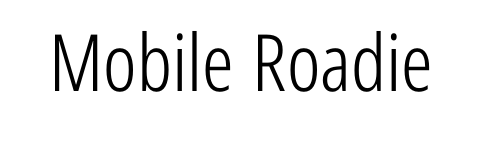
Q: Is the text bold? A: No.
Q: Is the text italic (slanted)? A: No, it is upright.
Q: Is the typeface a serif or a sans-serif typeface? A: Sans-serif.
Q: Is the text underlined? A: No.
Q: Is the spacing between letters normal or unusually wide? A: Normal.
Q: Width (condensed, normal, or wide)? A: Condensed.
Q: Stroke contrast? A: Low.
Q: x-height? A: Medium.
Q: Monospaced? A: No.
